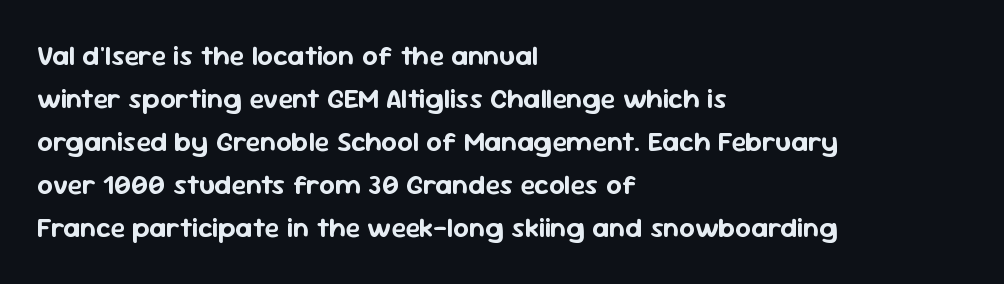
Vertically, the passage feels balanced, rows spaced as you'd expect. What kind of face is this? One without serifs — a sans. Here the designer chose a conventional face with non-uniform glyph widths. Look at the tracking — it's just the regular setting, nothing added. Designer's note — italics off, roman on.
